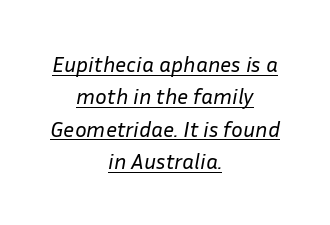
The designer left line spacing at the default. Here the glyphs are tracked normally, forming tight word shapes. Casual observation: everything's sitting right in the middle. Letters have the restrained weight of plain body copy at most.
